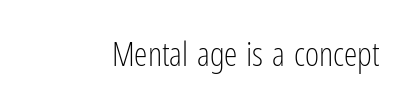
{"serif": "no", "italic": "no", "bold": "no", "weight": "light", "width": "condensed", "stroke_contrast": "low", "x_height": "medium", "monospaced": "no", "underline": "no", "letter_spacing": "normal", "letter_spacing_em": 0.0, "glyph_px": 34}
